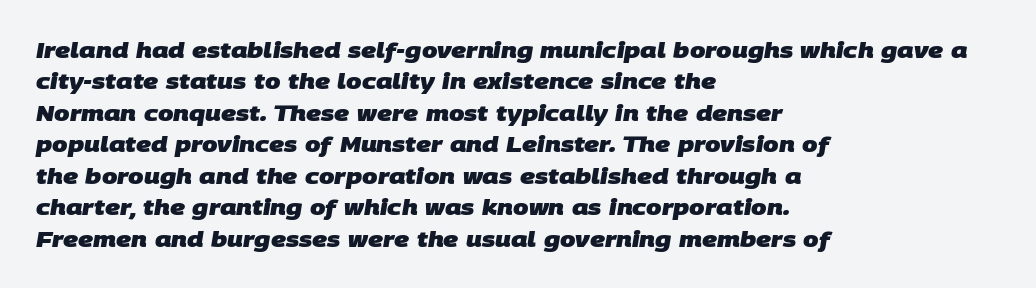
Students, this is bold: see how much ink each stroke carries. A typesetter would call this leading conventional body-copy spacing. A classic flush-left, rag-right setting is used for this passage. Does extra space separate the letters? No, they use regular spacing.
